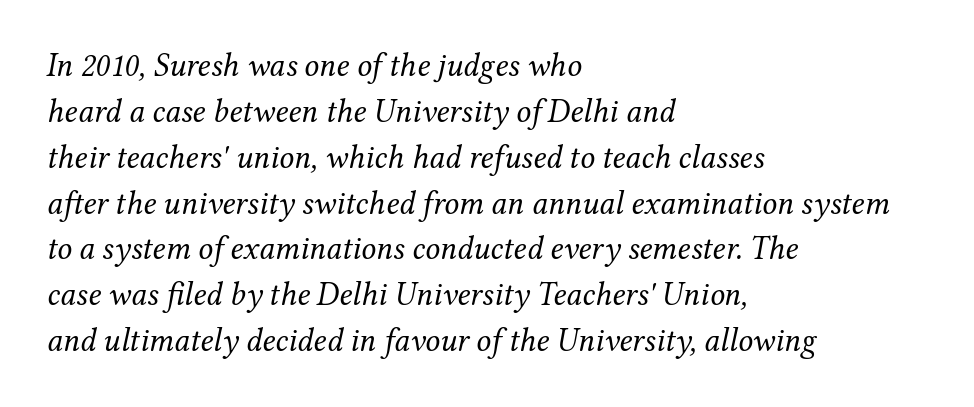
{"serif": "yes", "italic": "yes", "lean": "right", "slant_degrees": 12, "bold": "no", "weight": "regular", "width": "normal", "stroke_contrast": "medium", "x_height": "medium", "monospaced": "no", "underline": "no", "align": "left", "line_spacing": "normal", "line_spacing_ratio": 1.39, "letter_spacing": "normal", "letter_spacing_em": 0.0, "glyph_px": 33}
